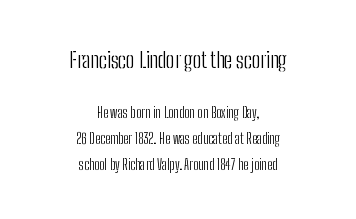
The image shows 22 px text type, upright; set centered, line spacing 1.84x, normal letter spacing, not underlined; the first (top) block is 1.57x larger.
